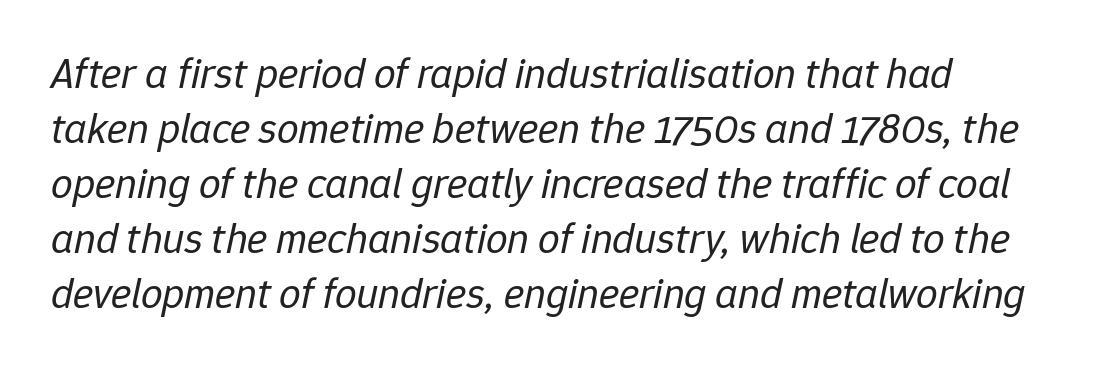
The image shows 43 px regular-weight type, italic (leaning right); set normal line spacing (1.28x), normal letter spacing, not underlined; low stroke contrast and a medium x-height.
